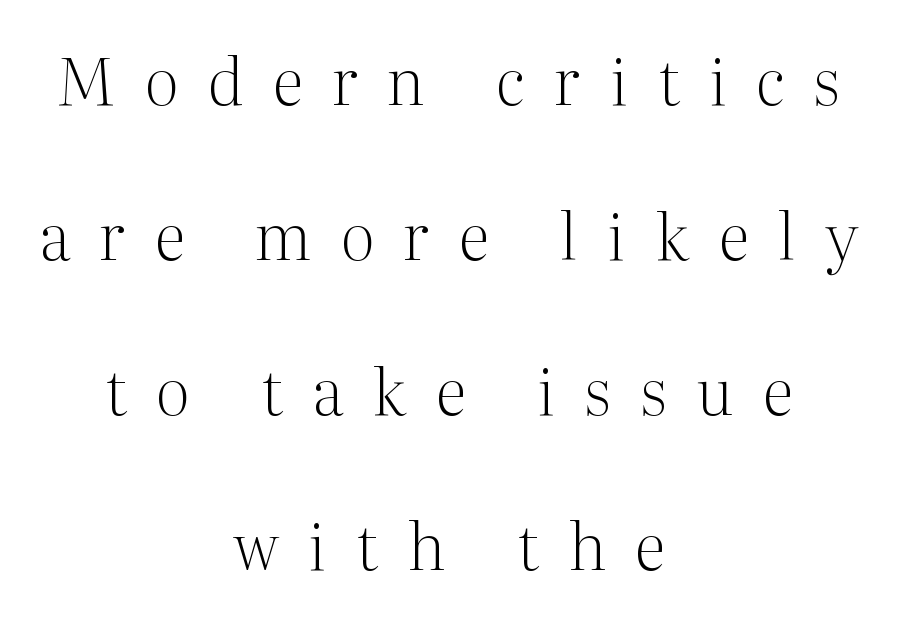
{"serif": "yes", "italic": "no", "bold": "no", "weight": "light", "width": "normal", "stroke_contrast": "medium", "x_height": "medium", "monospaced": "no", "underline": "no", "align": "center", "line_spacing": "loose", "line_spacing_ratio": 2.42, "letter_spacing": "wide", "letter_spacing_em": 0.46, "glyph_px": 64}
